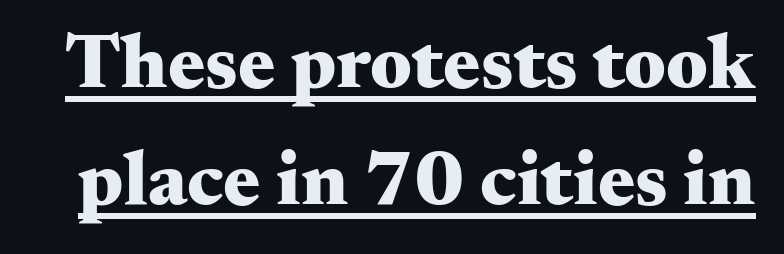
{"serif": "yes", "italic": "no", "bold": "yes", "weight": "heavy", "width": "wide", "stroke_contrast": "medium", "x_height": "small", "monospaced": "no", "underline": "yes", "line_spacing": "normal", "line_spacing_ratio": 1.5, "letter_spacing": "normal", "letter_spacing_em": 0.0, "glyph_px": 78}
